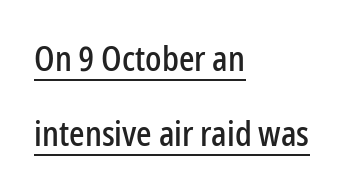
{"serif": "no", "italic": "no", "width": "condensed", "stroke_contrast": "low", "x_height": "medium", "monospaced": "no", "underline": "yes", "align": "left", "line_spacing": "loose", "line_spacing_ratio": 2.2, "letter_spacing": "normal", "letter_spacing_em": 0.0, "glyph_px": 34}
